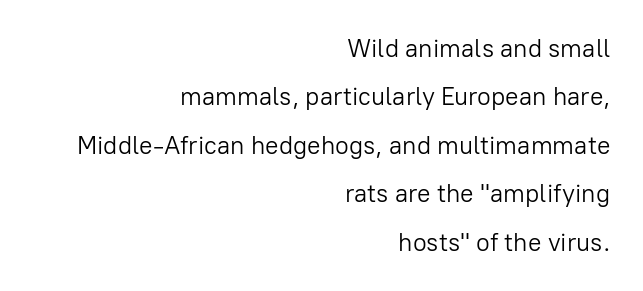
Posture: vertical. Is the letter spacing exaggerated? No — it looks like the ordinary default. The zone under the glyphs is completely vacant. Honestly, the rows look like they've been pulled way apart. Stems here are at most as thick as an everyday book face.
